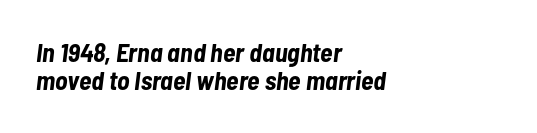
Q: Is the text bold? A: Yes.
Q: Is the text italic (slanted)? A: Yes, it leans right by about 7 degrees.
Q: Is the text underlined? A: No.
Q: How is the paragraph aligned? A: Left-aligned.
Q: Is the spacing between letters normal or unusually wide? A: Normal.
Q: Is the spacing between lines tight, normal or loose? A: Tight.
